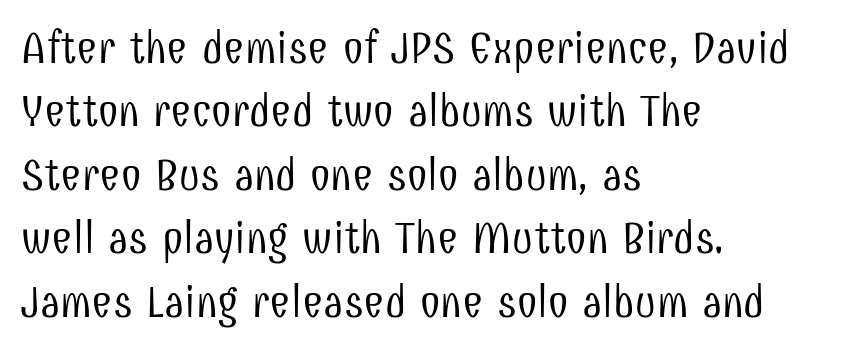
The image shows 46 px light, condensed sans-serif type, upright; set left-aligned, normal line spacing (1.38x), normal letter spacing, not underlined; low stroke contrast and a medium x-height.
